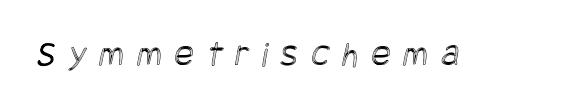
Q: Is the text underlined? A: No.
Q: Is the spacing between letters normal or unusually wide? A: Unusually wide.
Q: Width (condensed, normal, or wide)? A: Condensed.
Q: x-height? A: Large.
